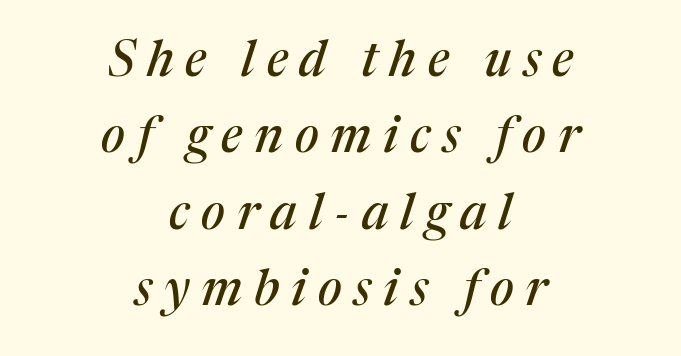
{"serif": "yes", "italic": "yes", "lean": "right", "slant_degrees": 17, "width": "normal", "stroke_contrast": "medium", "x_height": "medium", "monospaced": "no", "underline": "no", "align": "center", "line_spacing": "normal", "line_spacing_ratio": 1.56, "letter_spacing": "wide", "letter_spacing_em": 0.24, "glyph_px": 49}
